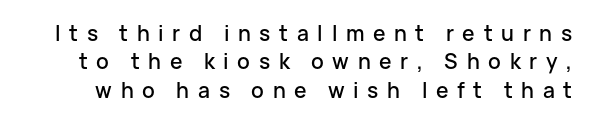
The image shows 21 px text type, upright; set normal line spacing (1.35x), unusually wide letter spacing (+0.41 em), not underlined.
